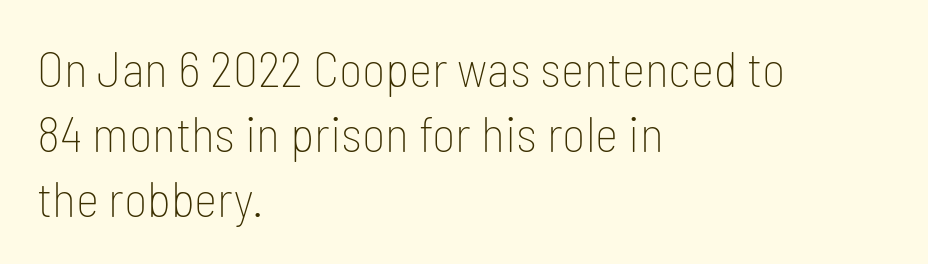
Q: Is the text bold? A: No.
Q: Is the text italic (slanted)? A: No, it is upright.
Q: Is the typeface a serif or a sans-serif typeface? A: Sans-serif.
Q: Is the text underlined? A: No.
Q: How is the paragraph aligned? A: Left-aligned.
Q: Is the spacing between letters normal or unusually wide? A: Normal.
Q: Is the spacing between lines tight, normal or loose? A: Normal.
Q: Width (condensed, normal, or wide)? A: Condensed.
Q: Stroke contrast? A: Low.
Q: x-height? A: Medium.
Q: Monospaced? A: No.
